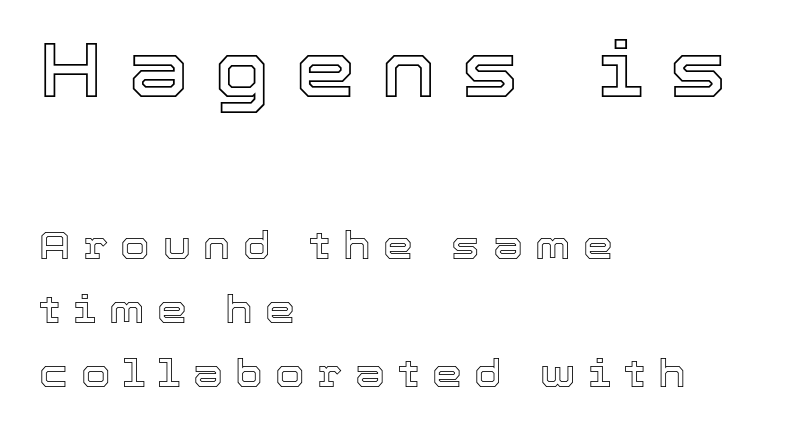
Q: Is the text italic (slanted)? A: No, it is upright.
Q: Is the text underlined? A: No.
Q: How is the paragraph aligned? A: Left-aligned.
Q: Is the spacing between letters normal or unusually wide? A: Unusually wide.
Q: Is the spacing between lines tight, normal or loose? A: Normal.
Q: Which block of text is set in a larger size, the first (top) or the second (bottom)? A: The first (top) one.
Q: Width (condensed, normal, or wide)? A: Normal.
Q: x-height? A: Medium.
Q: Monospaced? A: No.
